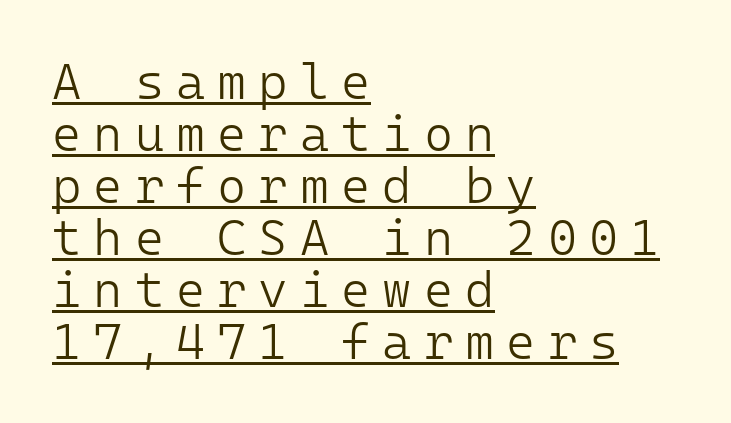
The image shows 50 px light sans-serif type, upright, monospaced; set left-aligned, tight line spacing (1.04x), unusually wide letter spacing (+0.24 em), underlined; low stroke contrast and a medium x-height.
